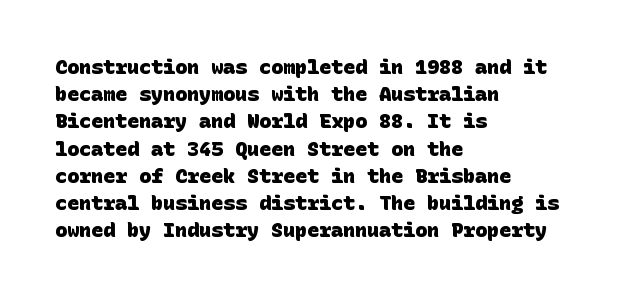
{"bold": "yes", "underline": "no", "align": "left", "line_spacing": "normal", "line_spacing_ratio": 1.36, "letter_spacing": "normal", "letter_spacing_em": 0.0, "glyph_px": 20}
